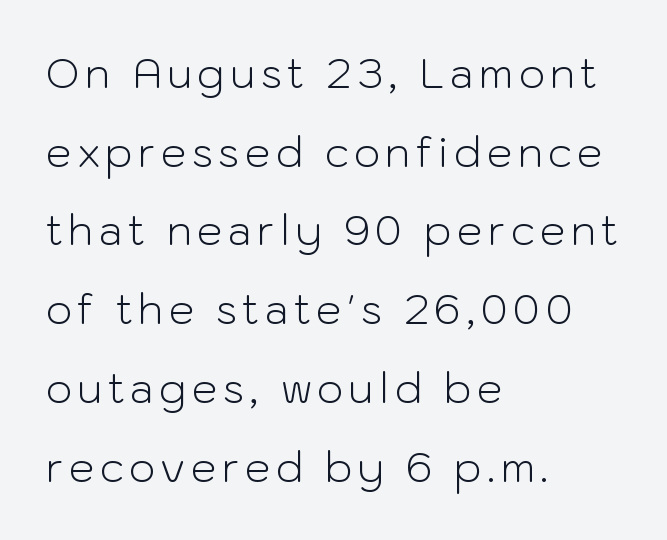
The font is comparable to plain body text, perhaps lighter. To sum up the face: it is a sans, with no serifs. Short and long lines alike share a common starting point at left. The face used here is proportionally spaced, like ordinary book or web type. Only glyphs here, with clear space below each row. A typesetter would mark this as roman, not italic.
